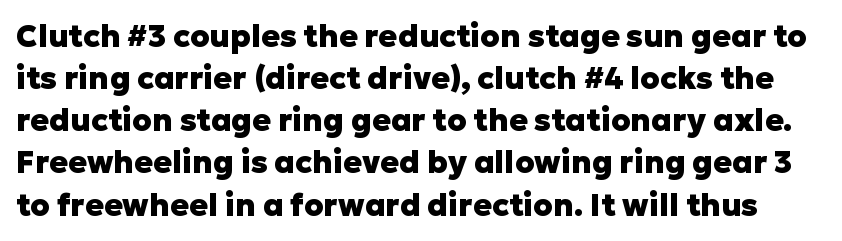
{"serif": "no", "italic": "no", "bold": "yes", "weight": "heavy", "width": "normal", "stroke_contrast": "low", "x_height": "medium", "monospaced": "no", "underline": "no", "line_spacing": "normal", "line_spacing_ratio": 1.36, "letter_spacing": "normal", "letter_spacing_em": 0.0, "glyph_px": 31}
